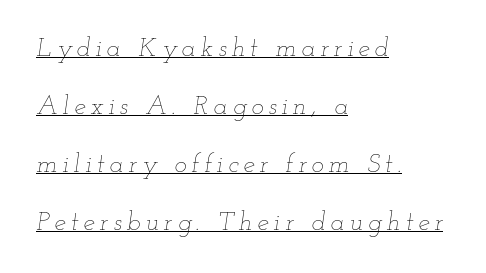
{"italic": "yes", "lean": "right", "slant_degrees": 12, "bold": "no", "underline": "yes", "align": "left", "line_spacing": "loose", "line_spacing_ratio": 2.23, "glyph_px": 26}
